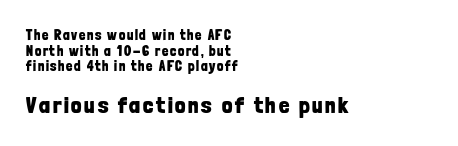
{"italic": "no", "bold": "yes", "underline": "no", "align": "left", "line_spacing": "tight", "line_spacing_ratio": 1.11, "larger_block": "second", "size_ratio": 1.64, "glyph_px": 23}
